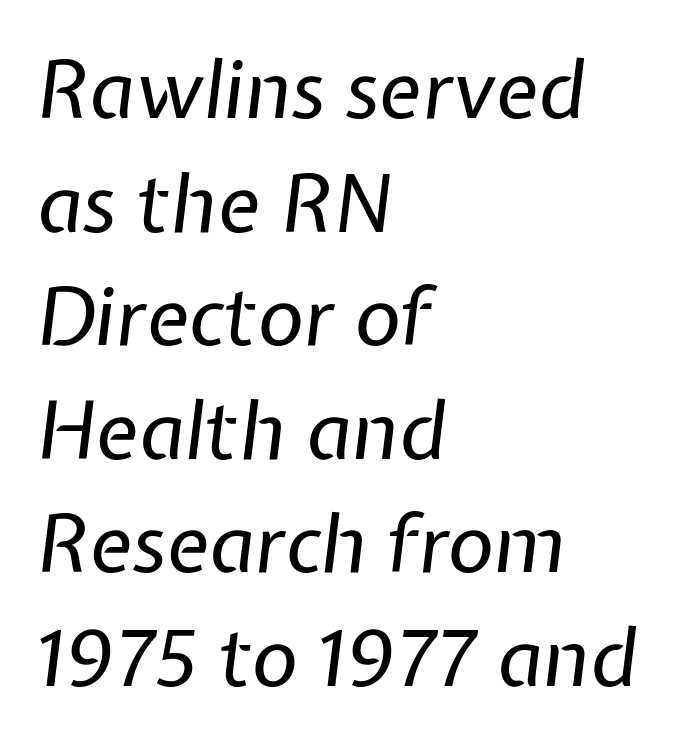
The image shows 80 px regular-weight type, italic (leaning right); set left-aligned, normal line spacing (1.42x), normal letter spacing, not underlined; low stroke contrast and a medium x-height.
